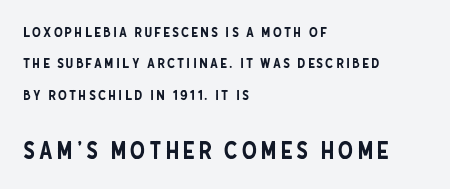
Note: smaller setting up top, larger setting below. Does the copy run flush right? No — it runs flush left. Characters remain perfectly vertical along every line. Rule under the text: the space is simply empty. Airy leading.
